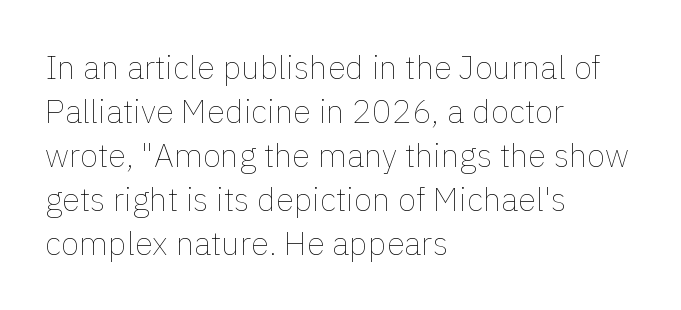
The image shows 33 px thin type, upright; set left-aligned, normal line spacing (1.33x), normal letter spacing, not underlined; a medium x-height.
